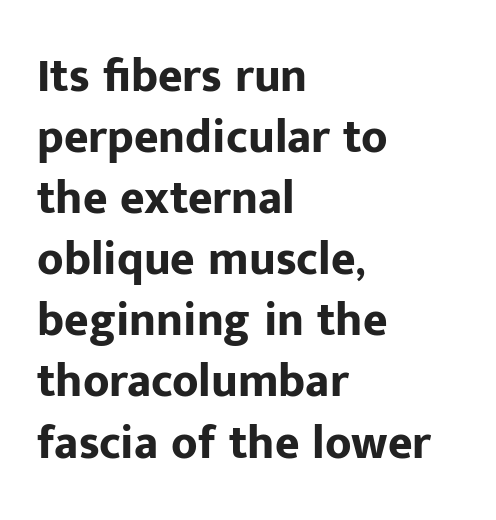
Q: Is the text bold? A: Yes.
Q: Is the text italic (slanted)? A: No, it is upright.
Q: Is the typeface a serif or a sans-serif typeface? A: Sans-serif.
Q: Is the text underlined? A: No.
Q: How is the paragraph aligned? A: Left-aligned.
Q: Is the spacing between letters normal or unusually wide? A: Normal.
Q: Is the spacing between lines tight, normal or loose? A: Normal.
Q: Width (condensed, normal, or wide)? A: Normal.
Q: Stroke contrast? A: Low.
Q: x-height? A: Medium.
Q: Monospaced? A: No.
